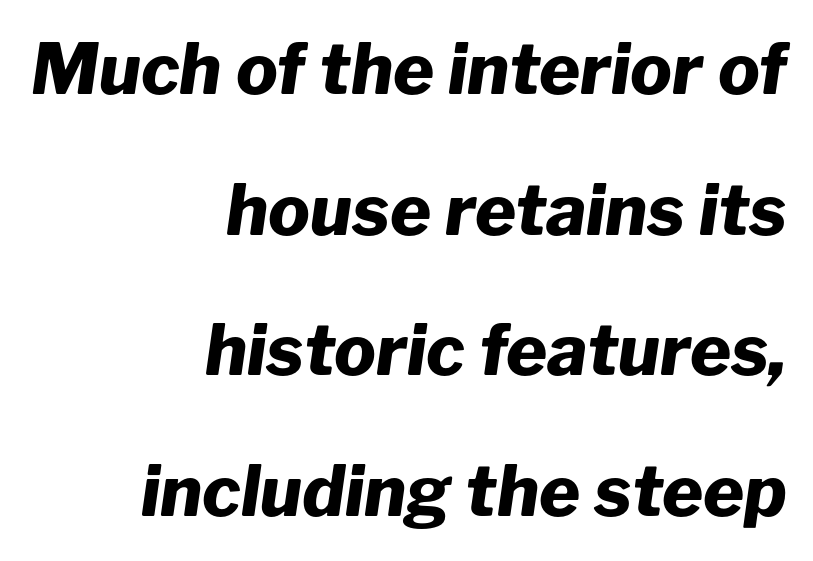
Here the glyphs are tracked normally, forming tight word shapes. The rendering applies a slant to the glyphs. Rows of type keep a wide berth in the vertical direction. The font is running at its bold setting. The face used here is proportionally spaced, like ordinary book or web type. Only glyphs here, with clear space below each row.
